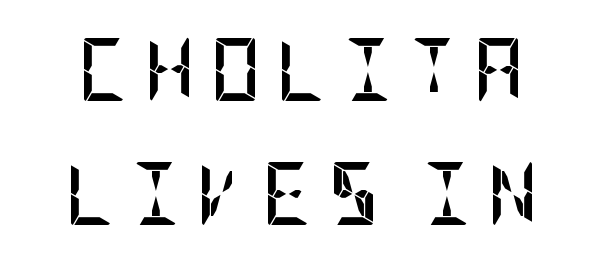
The image shows 63 px semibold, condensed sans-serif type, upright; set loose line spacing (1.97x), unusually wide letter spacing (+0.23 em), not underlined; low stroke contrast and a large x-height.
